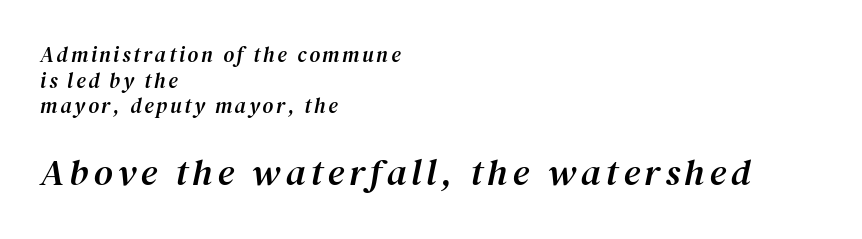
Q: Is the text italic (slanted)? A: Yes, it leans right by about 12 degrees.
Q: Is the typeface a serif or a sans-serif typeface? A: Serif.
Q: Is the text underlined? A: No.
Q: How is the paragraph aligned? A: Left-aligned.
Q: Which block of text is set in a larger size, the first (top) or the second (bottom)? A: The second (bottom) one.
Q: Width (condensed, normal, or wide)? A: Normal.
Q: Stroke contrast? A: Medium.
Q: x-height? A: Medium.
Q: Monospaced? A: No.
